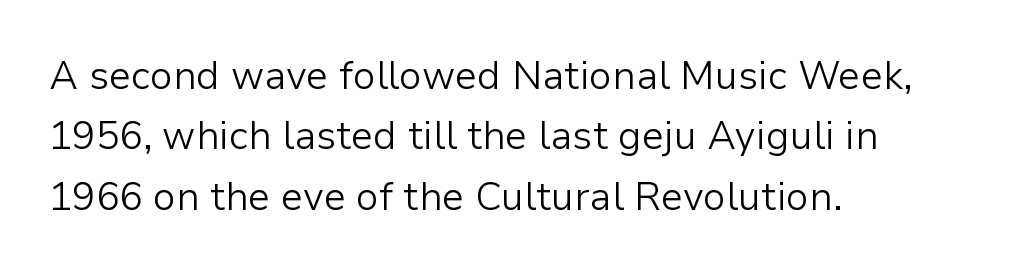
{"serif": "no", "italic": "no", "bold": "no", "weight": "light", "width": "normal", "stroke_contrast": "low", "x_height": "medium", "monospaced": "no", "underline": "no", "align": "left", "line_spacing": "normal", "line_spacing_ratio": 1.55, "letter_spacing": "normal", "letter_spacing_em": 0.0, "glyph_px": 39}
